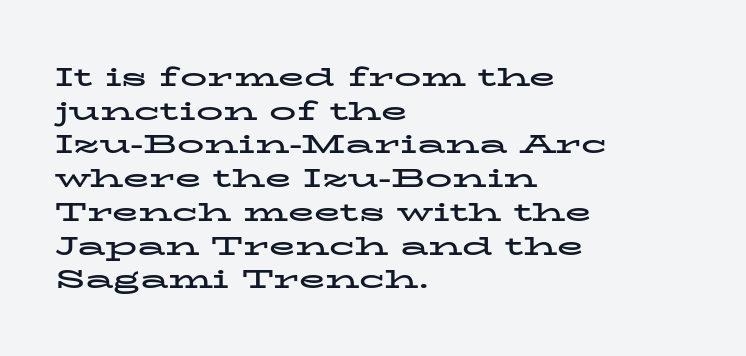
Its strokes are broad and dark, the hallmark of bold type. It's the straight-up-and-down kind of type. Regular leading. Caption: standard tracking, unaltered.
